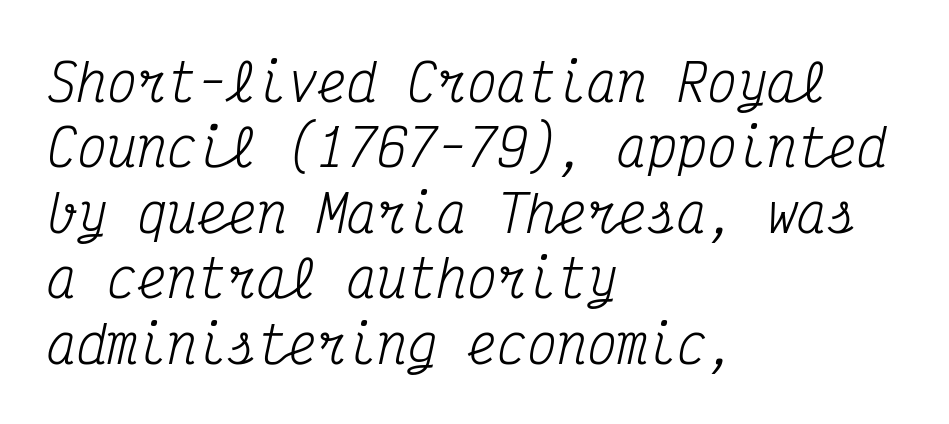
{"serif": "yes", "italic": "yes", "lean": "right", "slant_degrees": 12, "bold": "no", "weight": "regular", "width": "condensed", "stroke_contrast": "medium", "x_height": "medium", "monospaced": "yes", "underline": "no", "align": "left", "line_spacing": "normal", "line_spacing_ratio": 1.31, "letter_spacing": "normal", "letter_spacing_em": 0.0, "glyph_px": 50}
